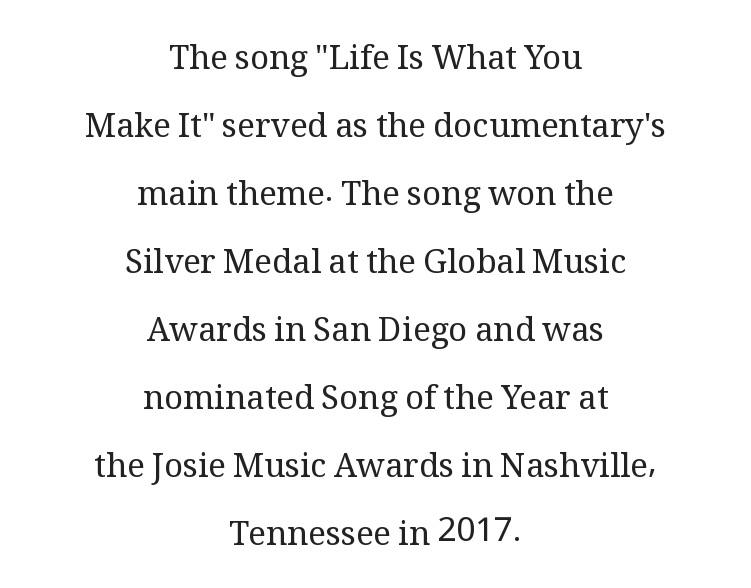
Q: Is the text bold? A: No.
Q: Is the text italic (slanted)? A: No, it is upright.
Q: Is the typeface a serif or a sans-serif typeface? A: Serif.
Q: Is the text underlined? A: No.
Q: How is the paragraph aligned? A: Centered.
Q: Is the spacing between letters normal or unusually wide? A: Normal.
Q: Is the spacing between lines tight, normal or loose? A: Loose.
Q: Width (condensed, normal, or wide)? A: Normal.
Q: Stroke contrast? A: Medium.
Q: x-height? A: Medium.
Q: Monospaced? A: No.
